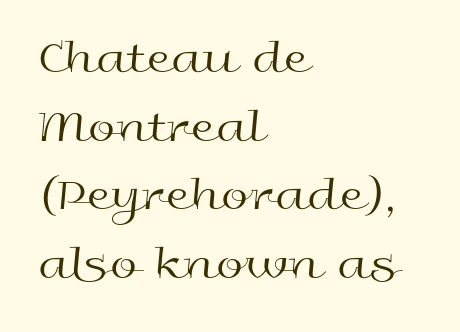
The image shows 49 px regular-weight, wide sans-serif type, upright; set left-aligned, normal line spacing (1.4x), normal letter spacing, not underlined; a medium x-height.
